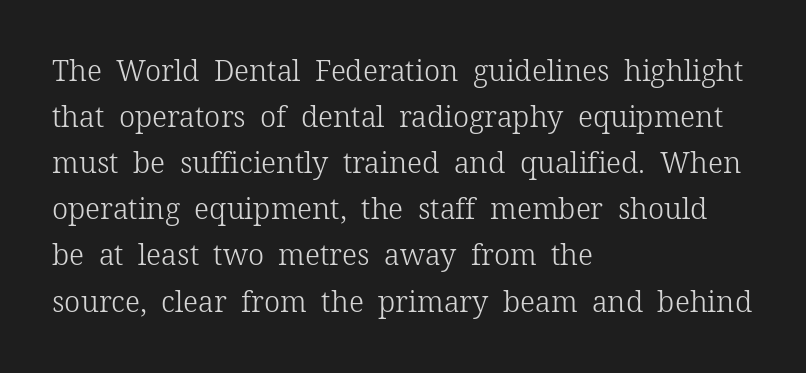
The image shows 29 px light serif type, upright; set left-aligned, normal line spacing (1.59x), normal letter spacing, not underlined; low stroke contrast and a medium x-height.
